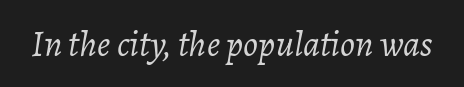
Look at the tracking — it's just the regular setting, nothing added. This rendering features lettering with no underline. The passage shown is typed in a proportional face where columns would drift. The passage shown is not bold in any degree. The specimen reads as italic at a glance.
